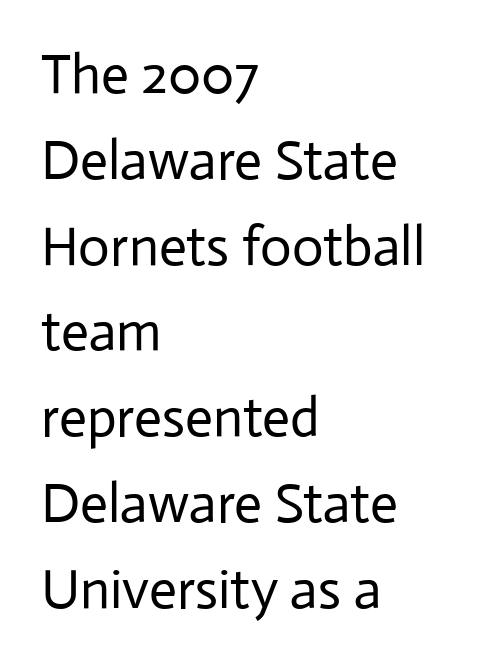
Q: Is the text bold? A: No.
Q: Is the text italic (slanted)? A: No, it is upright.
Q: Is the typeface a serif or a sans-serif typeface? A: Sans-serif.
Q: Is the text underlined? A: No.
Q: How is the paragraph aligned? A: Left-aligned.
Q: Is the spacing between letters normal or unusually wide? A: Normal.
Q: Is the spacing between lines tight, normal or loose? A: Normal.
Q: Width (condensed, normal, or wide)? A: Normal.
Q: Stroke contrast? A: Low.
Q: x-height? A: Medium.
Q: Monospaced? A: No.
